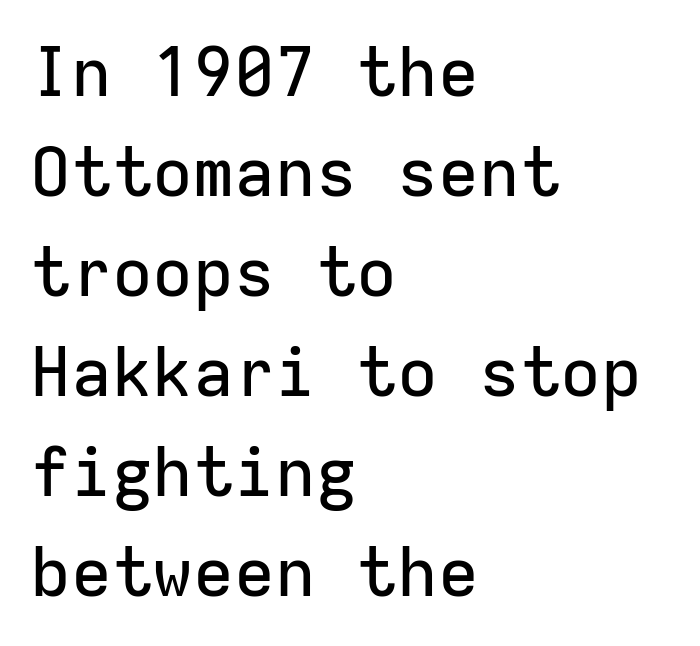
{"serif": "no", "italic": "no", "width": "normal", "stroke_contrast": "low", "x_height": "medium", "monospaced": "yes", "underline": "no", "align": "left", "line_spacing": "normal", "line_spacing_ratio": 1.47, "letter_spacing": "normal", "letter_spacing_em": 0.0, "glyph_px": 68}
